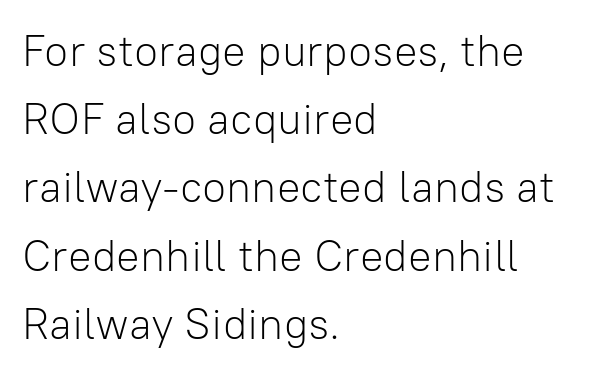
Q: Is the text bold? A: No.
Q: Is the text italic (slanted)? A: No, it is upright.
Q: Is the typeface a serif or a sans-serif typeface? A: Sans-serif.
Q: Is the text underlined? A: No.
Q: How is the paragraph aligned? A: Left-aligned.
Q: Is the spacing between letters normal or unusually wide? A: Normal.
Q: Is the spacing between lines tight, normal or loose? A: Normal.
Q: Width (condensed, normal, or wide)? A: Normal.
Q: Stroke contrast? A: Low.
Q: x-height? A: Medium.
Q: Monospaced? A: No.
